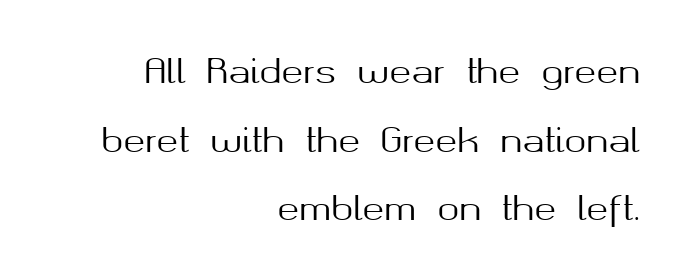
{"serif": "no", "italic": "no", "width": "normal", "stroke_contrast": "medium", "x_height": "medium", "monospaced": "no", "underline": "no", "align": "right", "line_spacing": "loose", "line_spacing_ratio": 2.08, "letter_spacing": "normal", "letter_spacing_em": 0.0, "glyph_px": 33}
